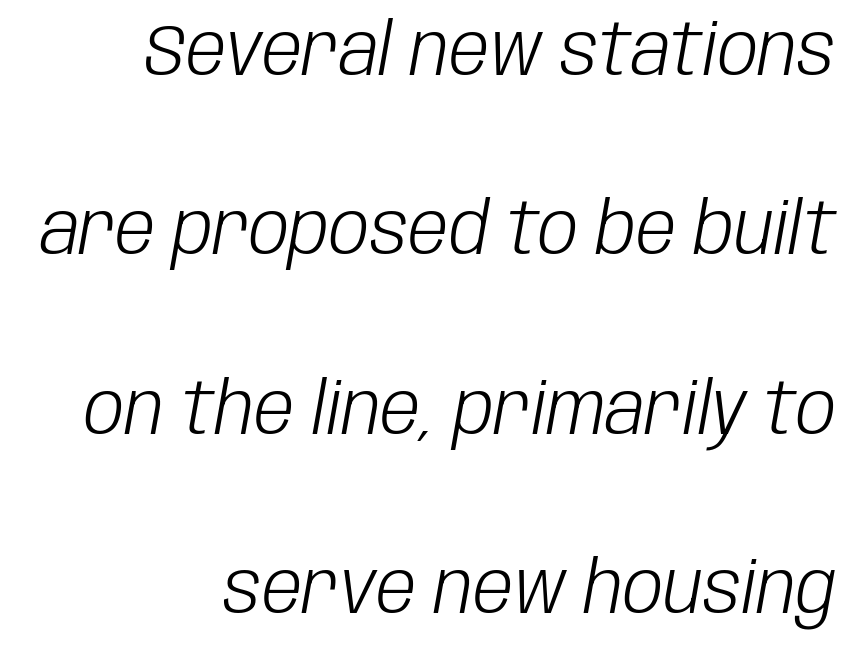
The cut favours lightness, reaching ordinary text weight at its darkest. Caption: multi-line text, flush right, ragged left. This rendering leaves character spacing at its baseline value. There's an unmistakable incline to the writing here. Letters rest on an invisible, unmarked baseline. The face used here is proportionally spaced, like ordinary book or web type.
